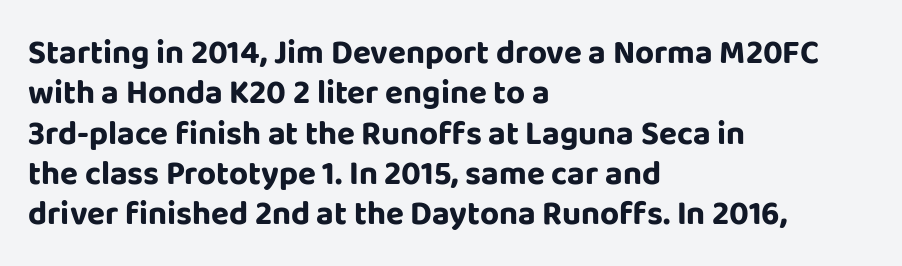
The image shows 33 px bold sans-serif type, upright; set left-aligned, line spacing 1.22x, normal letter spacing, not underlined; low stroke contrast and a large x-height.
